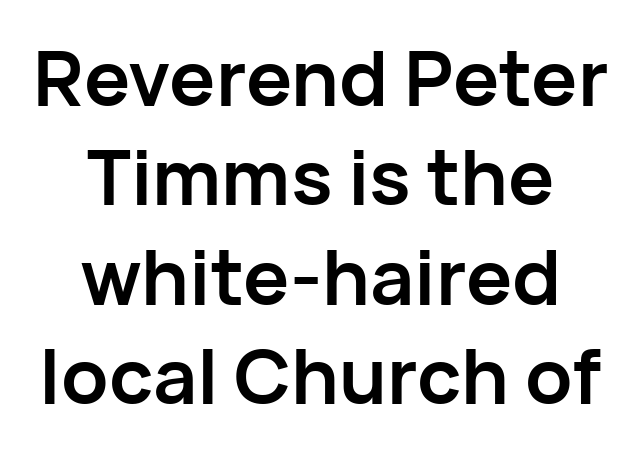
{"serif": "no", "italic": "no", "bold": "yes", "weight": "semibold", "width": "normal", "stroke_contrast": "low", "x_height": "medium", "monospaced": "no", "underline": "no", "align": "center", "line_spacing": "normal", "line_spacing_ratio": 1.29, "letter_spacing": "normal", "letter_spacing_em": 0.0, "glyph_px": 77}
